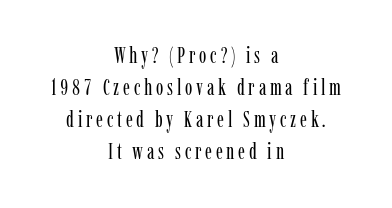
The image shows 22 px text type, upright; set centered, normal line spacing (1.46x), not underlined.
